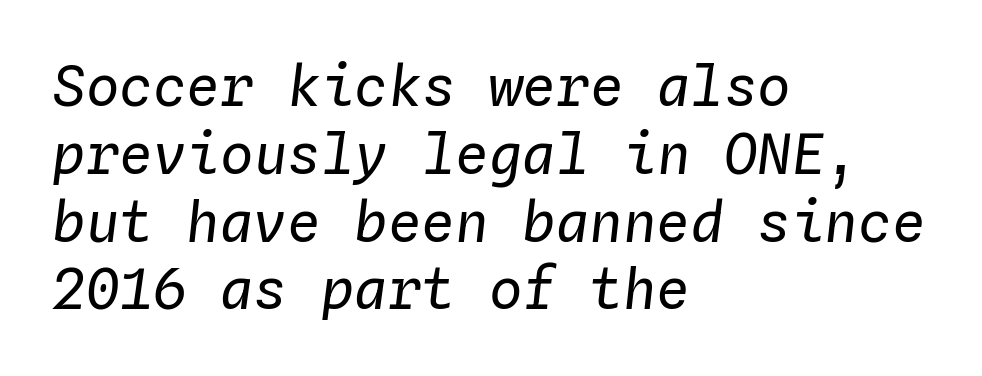
The image shows 56 px regular-weight type, italic (leaning right), monospaced; set left-aligned, line spacing 1.21x, normal letter spacing, not underlined; low stroke contrast and a medium x-height.
